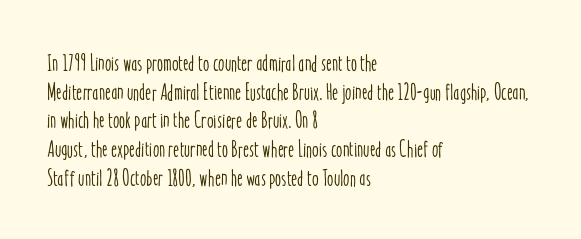
The image shows 23 px text type, upright; set left-aligned, normal line spacing (1.25x), normal letter spacing, not underlined.
